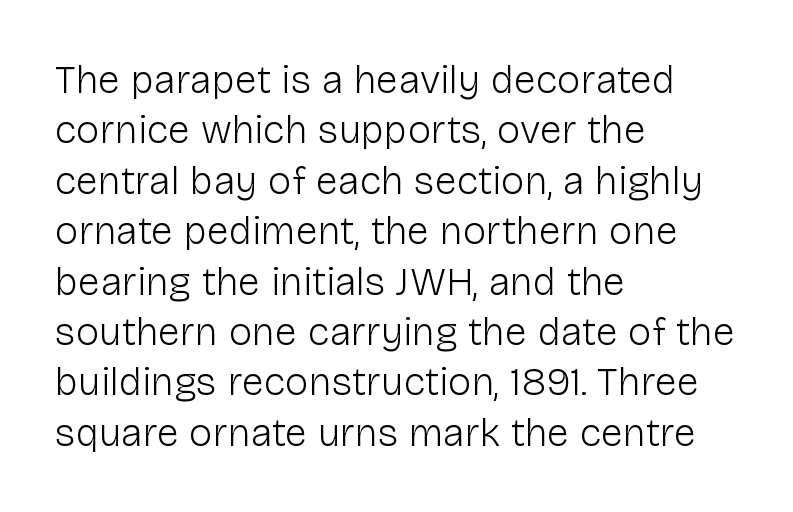
{"serif": "no", "italic": "no", "bold": "no", "weight": "light", "width": "normal", "stroke_contrast": "low", "x_height": "medium", "monospaced": "no", "underline": "no", "align": "left", "line_spacing": "normal", "line_spacing_ratio": 1.26, "letter_spacing": "normal", "letter_spacing_em": 0.0, "glyph_px": 40}
